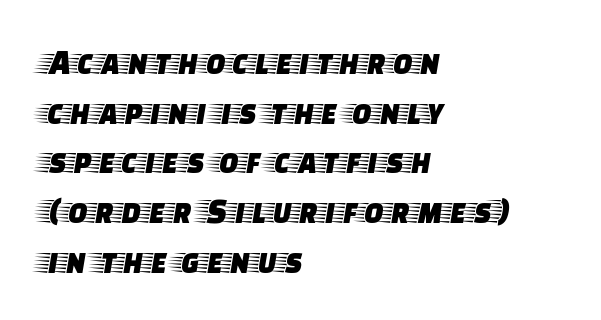
Q: Is the text italic (slanted)? A: Yes.
Q: Is the typeface a serif or a sans-serif typeface? A: Serif.
Q: Is the text underlined? A: No.
Q: How is the paragraph aligned? A: Left-aligned.
Q: Is the spacing between letters normal or unusually wide? A: Normal.
Q: Is the spacing between lines tight, normal or loose? A: Normal.
Q: Width (condensed, normal, or wide)? A: Wide.
Q: Stroke contrast? A: Low.
Q: x-height? A: Large.
Q: Monospaced? A: No.
